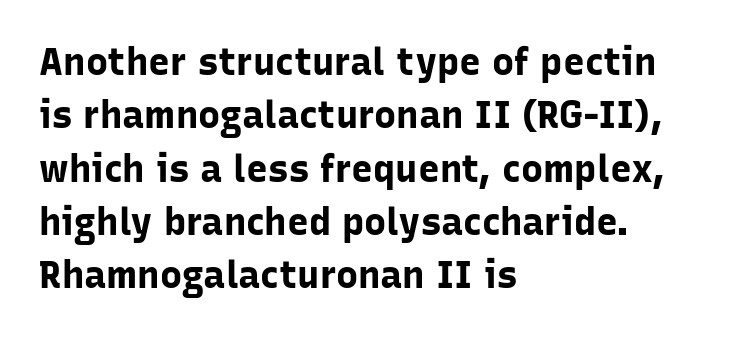
Q: Is the text bold? A: Yes.
Q: Is the text italic (slanted)? A: No, it is upright.
Q: Is the typeface a serif or a sans-serif typeface? A: Sans-serif.
Q: Is the text underlined? A: No.
Q: How is the paragraph aligned? A: Left-aligned.
Q: Is the spacing between letters normal or unusually wide? A: Normal.
Q: Is the spacing between lines tight, normal or loose? A: Normal.
Q: Width (condensed, normal, or wide)? A: Normal.
Q: Stroke contrast? A: Low.
Q: x-height? A: Medium.
Q: Monospaced? A: No.
